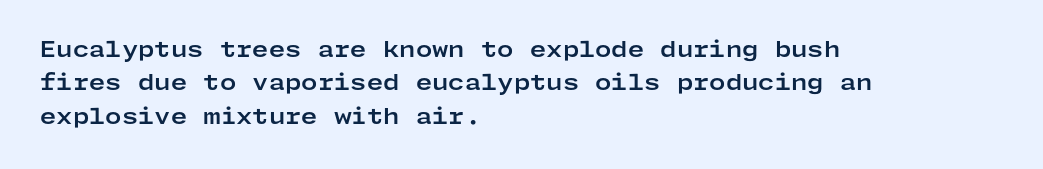
{"italic": "no", "bold": "yes", "underline": "no", "align": "left", "line_spacing": "normal", "line_spacing_ratio": 1.59, "letter_spacing": "normal", "letter_spacing_em": 0.0, "glyph_px": 21}
